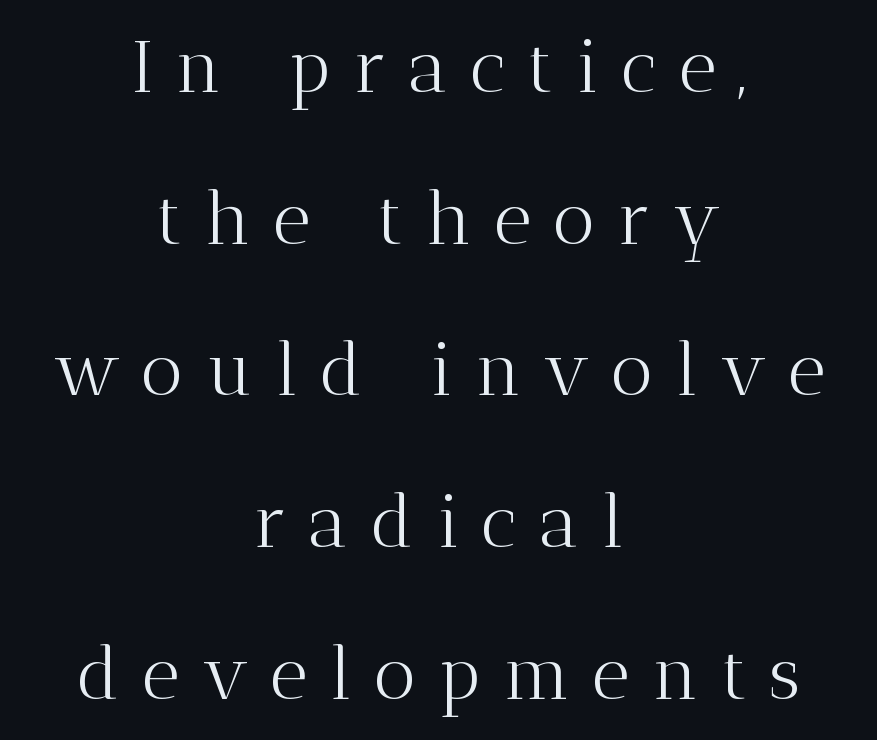
{"serif": "yes", "italic": "no", "bold": "no", "weight": "light", "width": "normal", "stroke_contrast": "medium", "x_height": "medium", "monospaced": "no", "underline": "no", "align": "center", "line_spacing": "loose", "line_spacing_ratio": 2.05, "letter_spacing": "wide", "letter_spacing_em": 0.3, "glyph_px": 74}
